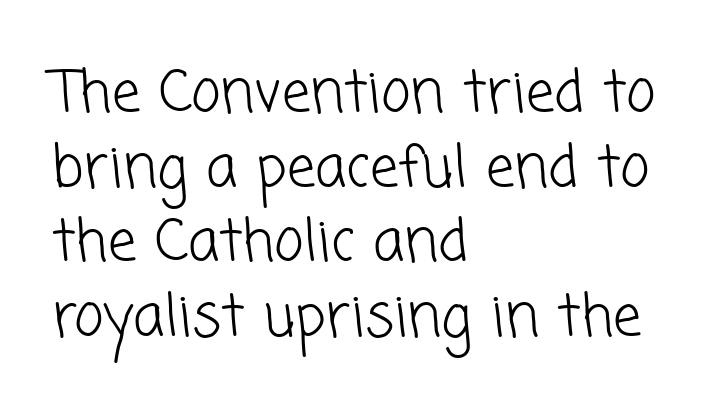
{"serif": "no", "bold": "no", "weight": "light", "width": "normal", "stroke_contrast": "low", "x_height": "medium", "monospaced": "no", "underline": "no", "align": "left", "line_spacing": "normal", "line_spacing_ratio": 1.31, "letter_spacing": "normal", "letter_spacing_em": 0.0, "glyph_px": 57}
